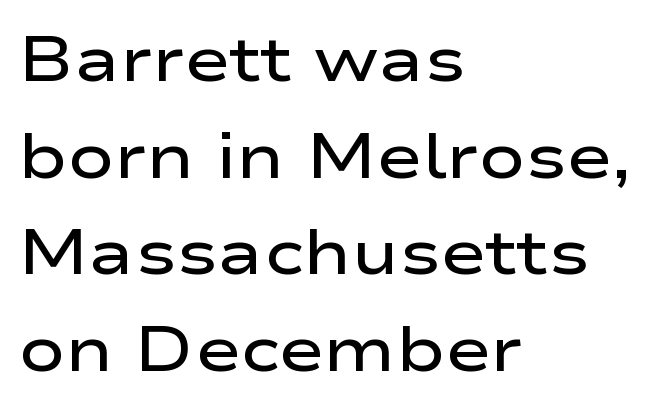
The image shows 62 px semibold, wide sans-serif type, upright; set left-aligned, normal line spacing (1.56x), normal letter spacing, not underlined; low stroke contrast and a medium x-height.
